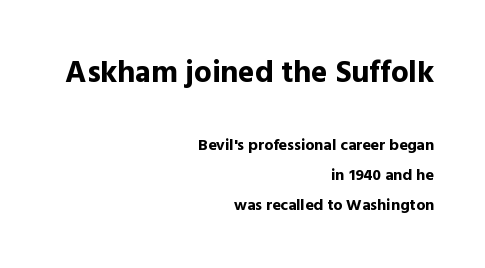
Q: Is the text bold? A: Yes.
Q: Is the text italic (slanted)? A: No, it is upright.
Q: Is the typeface a serif or a sans-serif typeface? A: Sans-serif.
Q: Is the text underlined? A: No.
Q: How is the paragraph aligned? A: Right-aligned.
Q: Is the spacing between letters normal or unusually wide? A: Normal.
Q: Which block of text is set in a larger size, the first (top) or the second (bottom)? A: The first (top) one.
Q: Width (condensed, normal, or wide)? A: Normal.
Q: x-height? A: Medium.
Q: Monospaced? A: No.
